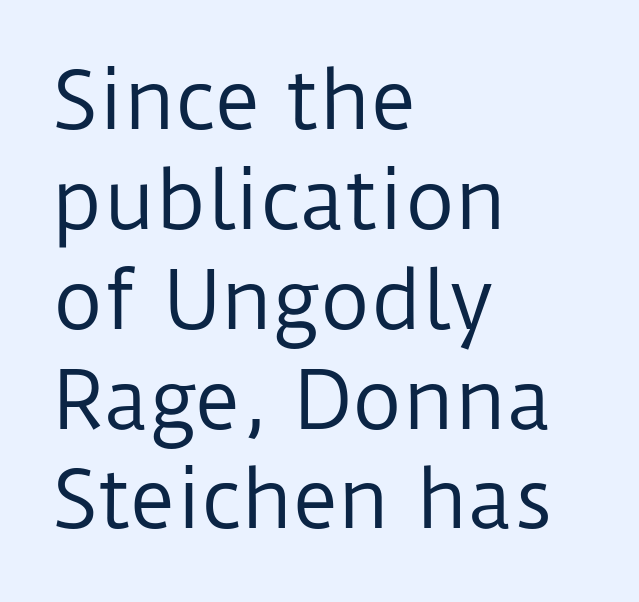
{"serif": "no", "italic": "no", "bold": "no", "weight": "regular", "width": "normal", "stroke_contrast": "low", "x_height": "medium", "monospaced": "no", "underline": "no", "align": "left", "line_spacing": "normal", "line_spacing_ratio": 1.28, "letter_spacing": "normal", "letter_spacing_em": 0.0, "glyph_px": 78}
